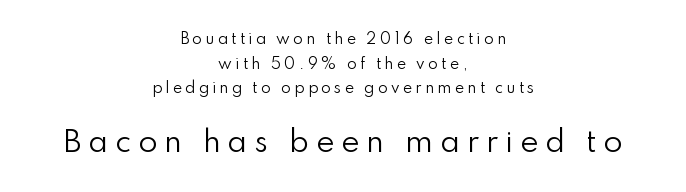
The image shows 28 px regular-weight sans-serif type, upright; set centered, line spacing 1.76x, unusually wide letter spacing (+0.24 em), not underlined; the second (bottom) block is 2.0x larger; low stroke contrast and a small x-height.
